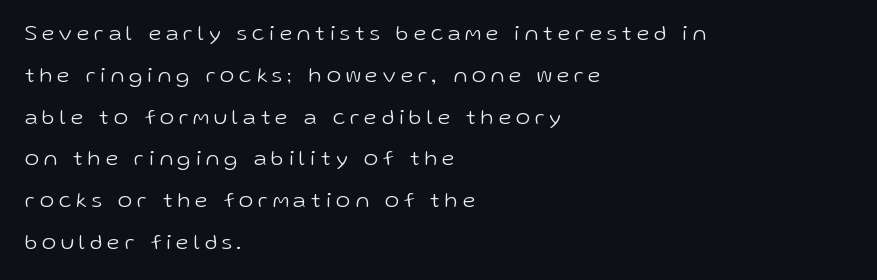
The image shows 22 px text type, upright; set left-aligned, loose line spacing (1.9x), unusually wide letter spacing (+0.23 em), not underlined.
